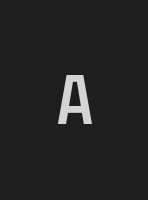
The image shows 69 px semibold, condensed sans-serif type, upright; set unusually wide letter spacing (+0.49 em), not underlined; low stroke contrast and a large x-height.
